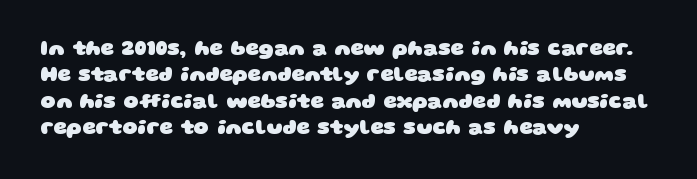
The paragraph shown leans on its left margin. Nobody touched the tracking dial on this one. Whoever set this chose a conventional vertical rhythm. Descender tails drop into unmarked territory.
